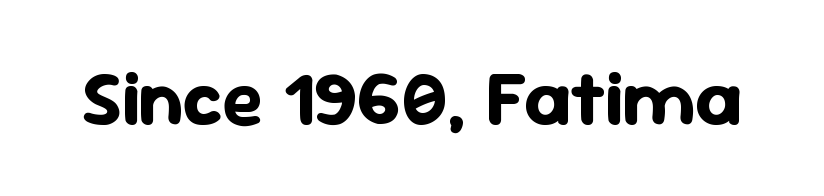
The tracking reads as untouched default to a designer's eye. The typeface chosen for these lines omits serifs. Looks like regular typesetting: each glyph gets only the width it needs. Set as a true bold cut, around the 700 mark.
